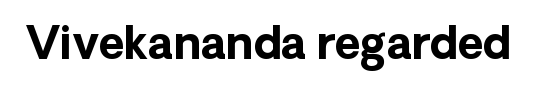
Q: Is the text bold? A: Yes.
Q: Is the text italic (slanted)? A: No, it is upright.
Q: Is the typeface a serif or a sans-serif typeface? A: Sans-serif.
Q: Is the text underlined? A: No.
Q: Is the spacing between letters normal or unusually wide? A: Normal.
Q: Width (condensed, normal, or wide)? A: Normal.
Q: Stroke contrast? A: Low.
Q: x-height? A: Medium.
Q: Monospaced? A: No.
